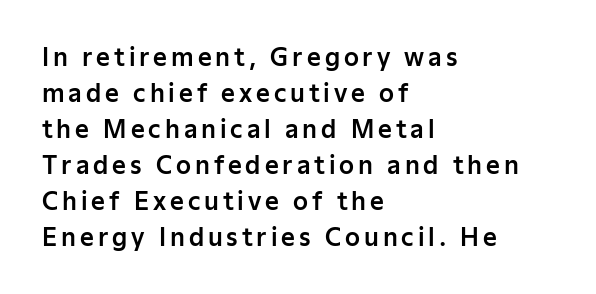
The image shows 24 px text type, upright; set left-aligned, normal line spacing (1.5x), not underlined.
